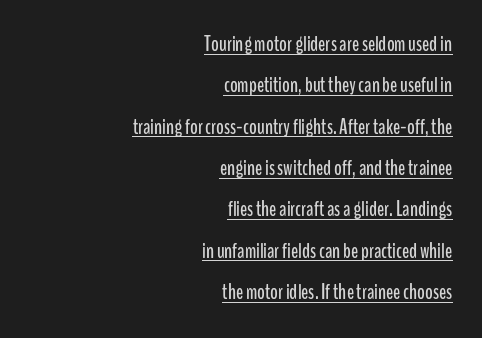
If you drew a line through each stem, it would be perfectly vertical. The rendering uses the underline text-decoration. This sample is right-justified, so line beginnings fall wherever the words allow. The passage shown stacks its lines with a broad gap. Caption: standard tracking, unaltered.
